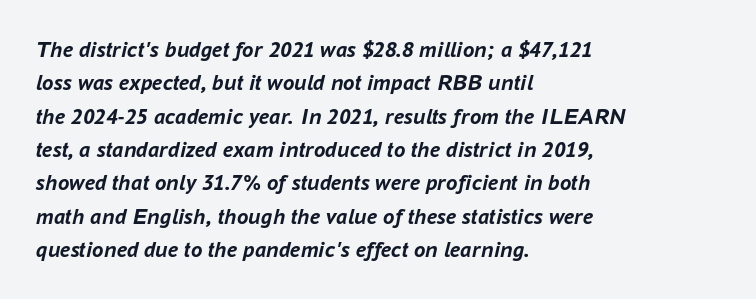
Q: Is the text bold? A: Yes.
Q: Is the text italic (slanted)? A: Yes, it leans right by about 16 degrees.
Q: Is the text underlined? A: No.
Q: How is the paragraph aligned? A: Left-aligned.
Q: Is the spacing between letters normal or unusually wide? A: Normal.
Q: Is the spacing between lines tight, normal or loose? A: Normal.
